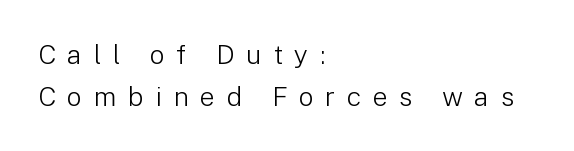
Q: Is the text bold? A: No.
Q: Is the text italic (slanted)? A: No, it is upright.
Q: Is the text underlined? A: No.
Q: How is the paragraph aligned? A: Left-aligned.
Q: Is the spacing between letters normal or unusually wide? A: Unusually wide.
Q: Is the spacing between lines tight, normal or loose? A: Normal.
